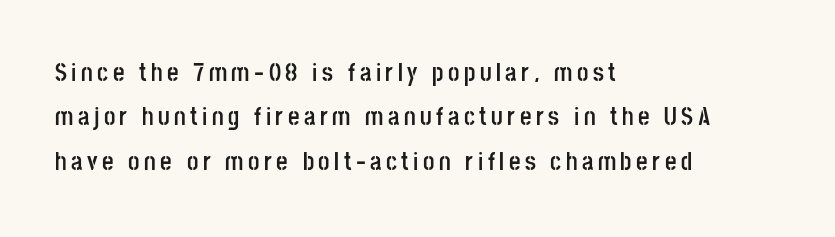
{"italic": "no", "bold": "yes", "underline": "no", "align": "left", "line_spacing_ratio": 1.78, "glyph_px": 25}
